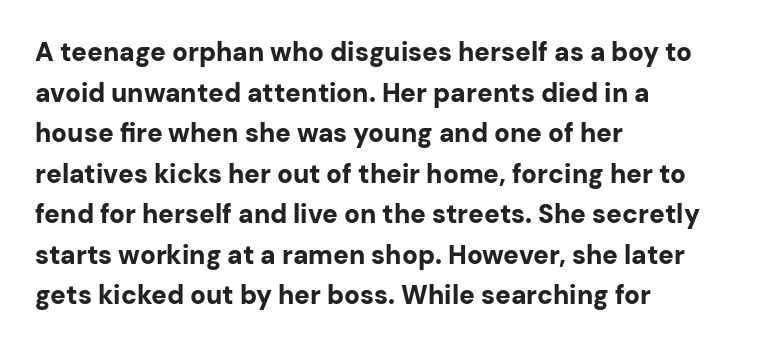
{"italic": "no", "bold": "yes", "underline": "no", "align": "left", "line_spacing": "normal", "line_spacing_ratio": 1.56, "letter_spacing": "normal", "letter_spacing_em": 0.0, "glyph_px": 26}
